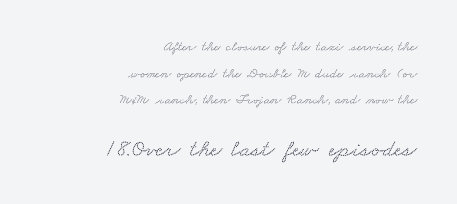
The space between consecutive lines is lavish. Nothing unusual about the tracking: characters are spaced as the font intends. Layout note: lines flush right. The composition opens small and finishes big. Decoration check: the copy has no underline.
